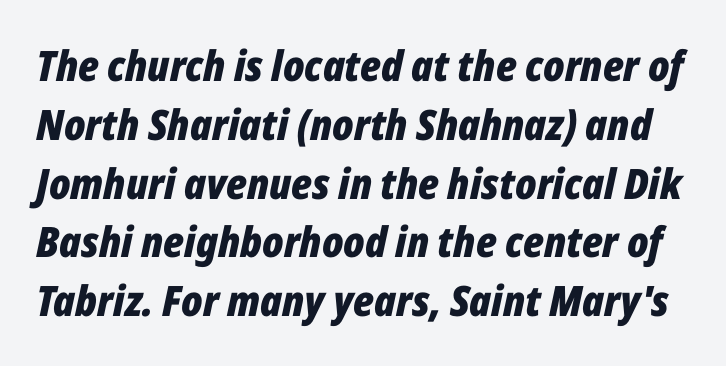
A typesetter would call this proportional, since set widths differ per character. Emphasis by weight is at full strength: bold. The letters are slanted; this is an italic face. The specimen omits any rule beneath the text block's lines. Here the glyphs are tracked normally, forming tight word shapes.
